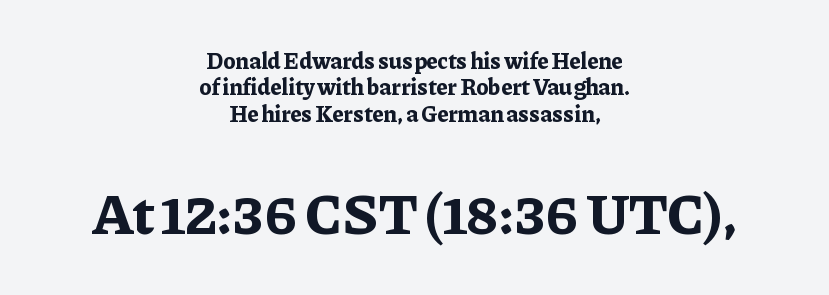
{"serif": "yes", "italic": "no", "bold": "yes", "weight": "bold", "width": "normal", "stroke_contrast": "low", "x_height": "medium", "monospaced": "no", "underline": "no", "align": "center", "line_spacing": "tight", "line_spacing_ratio": 1.15, "letter_spacing": "normal", "letter_spacing_em": 0.0, "larger_block": "second", "size_ratio": 2.52, "glyph_px": 58}
